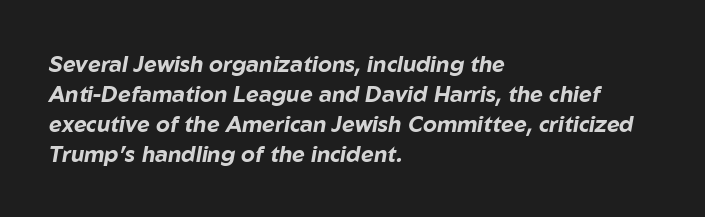
{"italic": "yes", "lean": "right", "slant_degrees": 10, "bold": "yes", "underline": "no", "align": "left", "line_spacing": "normal", "line_spacing_ratio": 1.36, "letter_spacing": "normal", "letter_spacing_em": 0.0, "glyph_px": 22}
